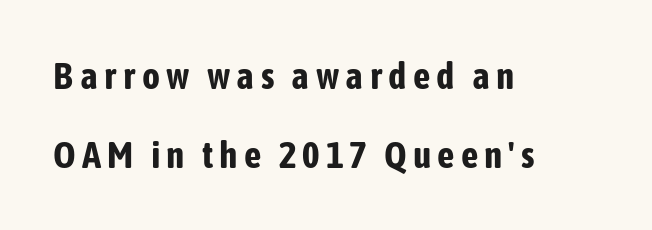
This sample has the flowing, uneven cadence of proportional lettering. Each letter's strokes conclude bluntly, with no projecting serifs. Every row of glyphs begins at an identical x-position on the left. This is heavy type, rendered in bold.
